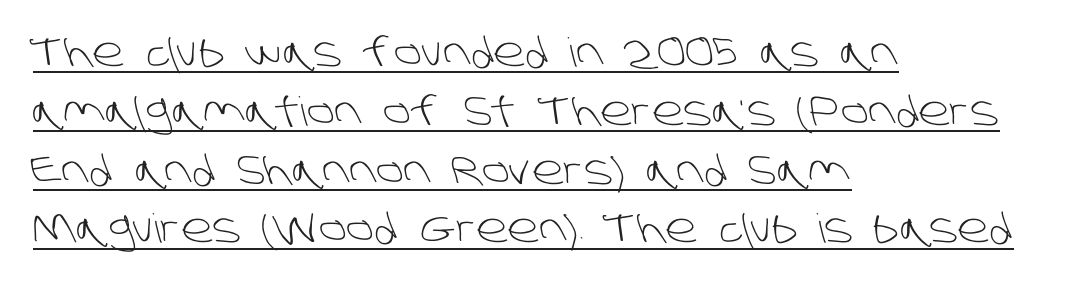
The image shows 40 px light sans-serif type; set left-aligned, normal line spacing (1.47x), normal letter spacing, underlined; low stroke contrast and a large x-height.
